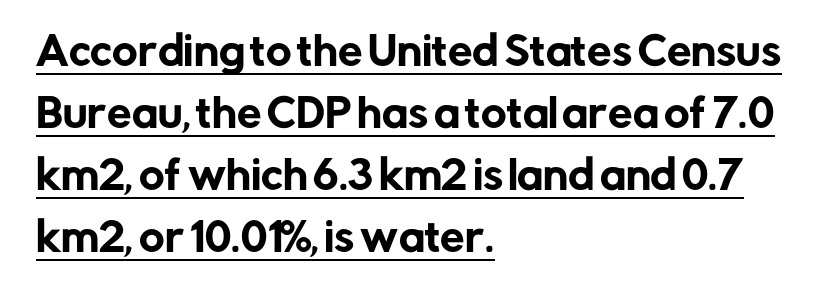
Q: Is the text italic (slanted)? A: No, it is upright.
Q: Is the typeface a serif or a sans-serif typeface? A: Sans-serif.
Q: Is the text underlined? A: Yes.
Q: How is the paragraph aligned? A: Left-aligned.
Q: Is the spacing between letters normal or unusually wide? A: Normal.
Q: Is the spacing between lines tight, normal or loose? A: Normal.
Q: Width (condensed, normal, or wide)? A: Normal.
Q: Stroke contrast? A: Low.
Q: x-height? A: Medium.
Q: Monospaced? A: No.
